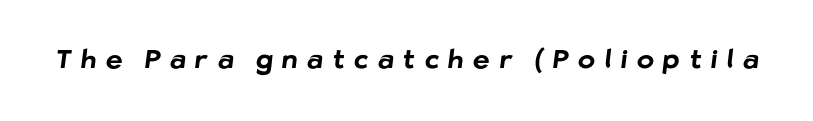
The image shows 26 px bold type; set unusually wide letter spacing (+0.36 em), not underlined.
